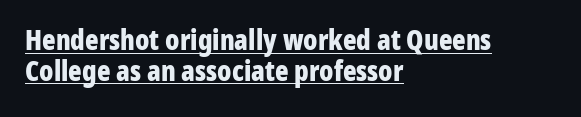
The image shows 28 px bold, condensed sans-serif type, upright; set left-aligned, tight line spacing (1.09x), normal letter spacing, underlined; low stroke contrast and a medium x-height.
